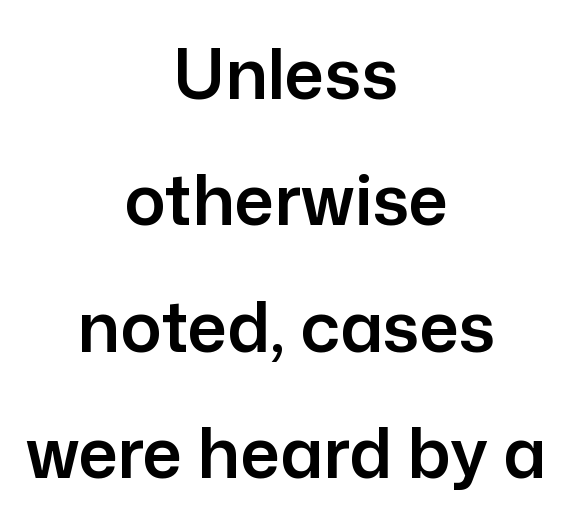
{"serif": "no", "italic": "no", "width": "normal", "stroke_contrast": "low", "x_height": "medium", "monospaced": "no", "underline": "no", "align": "center", "line_spacing_ratio": 1.83, "letter_spacing": "normal", "letter_spacing_em": 0.0, "glyph_px": 69}
